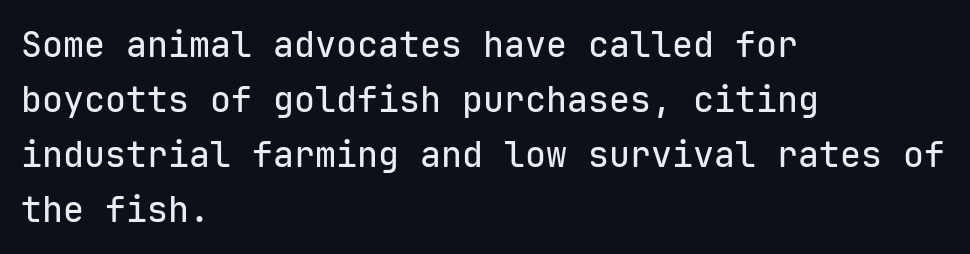
The image shows 35 px sans-serif type, upright, monospaced; set left-aligned, normal line spacing (1.57x), normal letter spacing, not underlined; low stroke contrast and a medium x-height.
